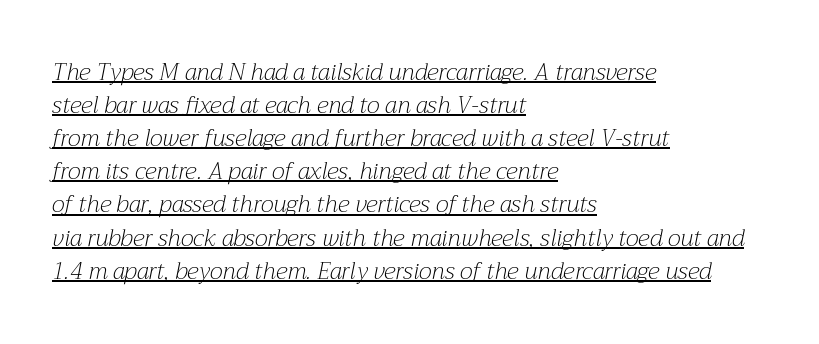
Q: Is the text bold? A: No.
Q: Is the text italic (slanted)? A: Yes, it leans right by about 12 degrees.
Q: Is the text underlined? A: Yes.
Q: How is the paragraph aligned? A: Left-aligned.
Q: Is the spacing between letters normal or unusually wide? A: Normal.
Q: Is the spacing between lines tight, normal or loose? A: Normal.
